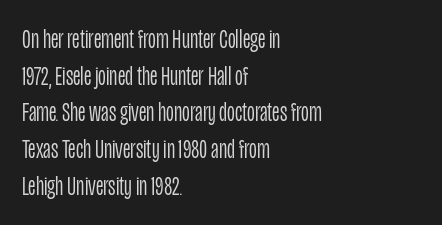
The image shows 27 px text type, upright; set left-aligned, normal line spacing (1.36x), normal letter spacing, not underlined.
